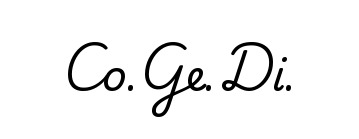
Think of a printed novel: that variable character pitch is what you see here. Nobody touched the tracking dial on this one. Small tapered or slab feet sit at the stroke ends, so this counts as serif.
